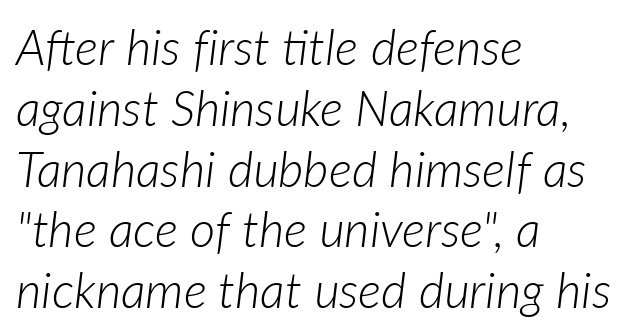
Q: Is the text bold? A: No.
Q: Is the text italic (slanted)? A: Yes, it leans right by about 7 degrees.
Q: Is the text underlined? A: No.
Q: How is the paragraph aligned? A: Left-aligned.
Q: Is the spacing between letters normal or unusually wide? A: Normal.
Q: Width (condensed, normal, or wide)? A: Normal.
Q: Stroke contrast? A: Low.
Q: x-height? A: Medium.
Q: Monospaced? A: No.
